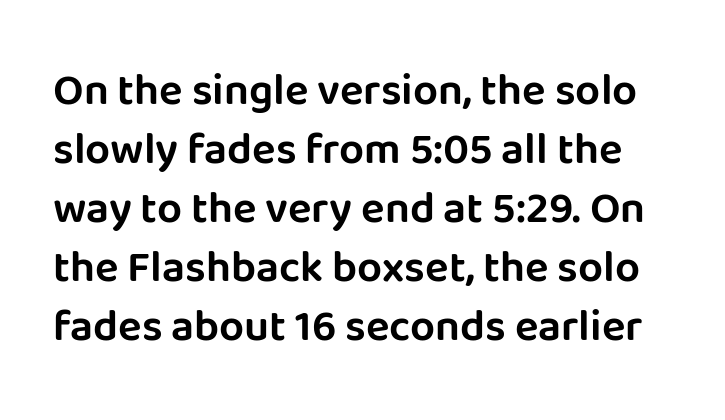
Serifs: no, the terminals of the letterforms are clean. Looks like regular typesetting: each glyph gets only the width it needs. Nothing unusual about the tracking: characters are spaced as the font intends. Glance below the letters and you will spot only blank space.
